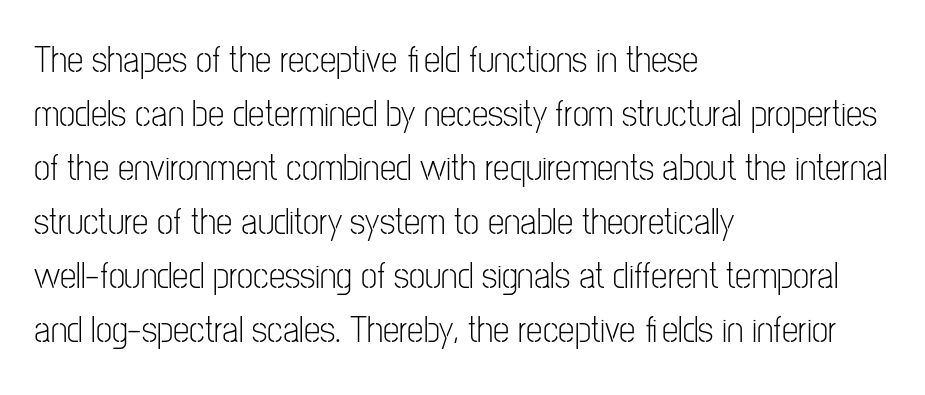
The image shows 37 px light, condensed sans-serif type, upright; set left-aligned, normal line spacing (1.46x), normal letter spacing, not underlined; low stroke contrast and a medium x-height.
